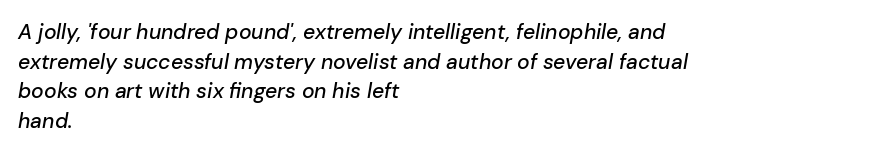
The image shows 21 px text type, italic (leaning right); set left-aligned, normal line spacing (1.41x), normal letter spacing, not underlined.
